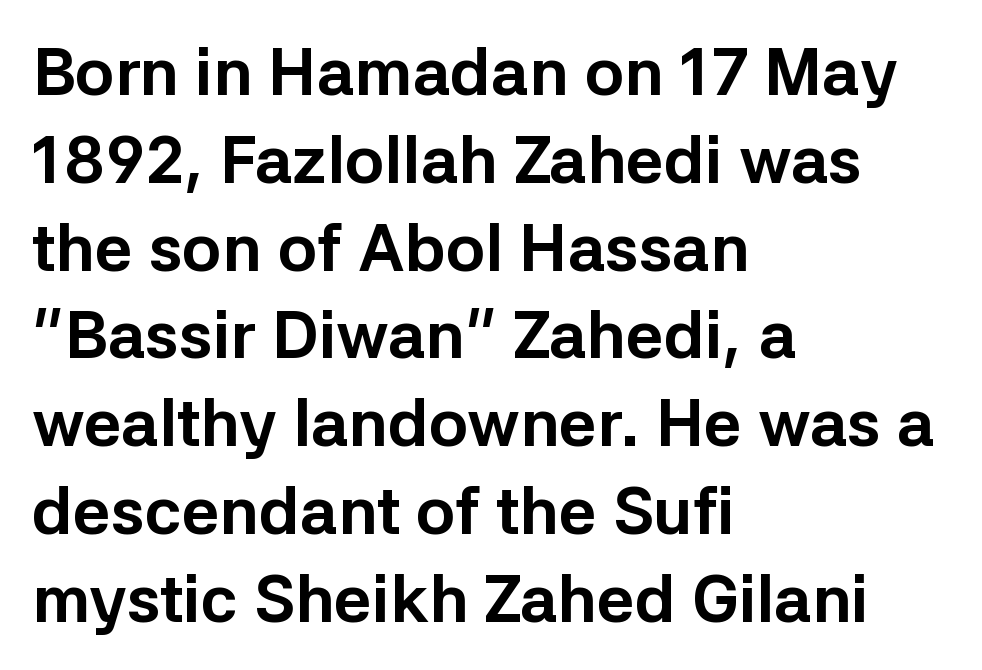
Q: Is the text bold? A: Yes.
Q: Is the text italic (slanted)? A: No, it is upright.
Q: Is the typeface a serif or a sans-serif typeface? A: Sans-serif.
Q: Is the text underlined? A: No.
Q: How is the paragraph aligned? A: Left-aligned.
Q: Is the spacing between letters normal or unusually wide? A: Normal.
Q: Is the spacing between lines tight, normal or loose? A: Normal.
Q: Width (condensed, normal, or wide)? A: Normal.
Q: Stroke contrast? A: Low.
Q: x-height? A: Medium.
Q: Monospaced? A: No.
